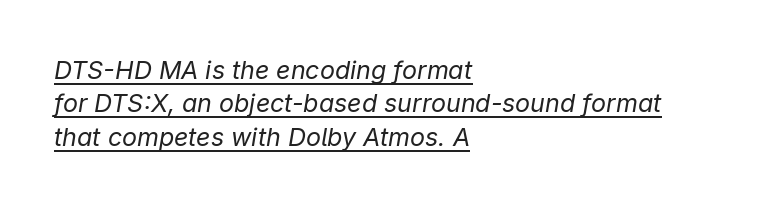
Q: Is the text bold? A: No.
Q: Is the text italic (slanted)? A: Yes, it leans right by about 9 degrees.
Q: Is the text underlined? A: Yes.
Q: How is the paragraph aligned? A: Left-aligned.
Q: Is the spacing between letters normal or unusually wide? A: Normal.
Q: Is the spacing between lines tight, normal or loose? A: Normal.
